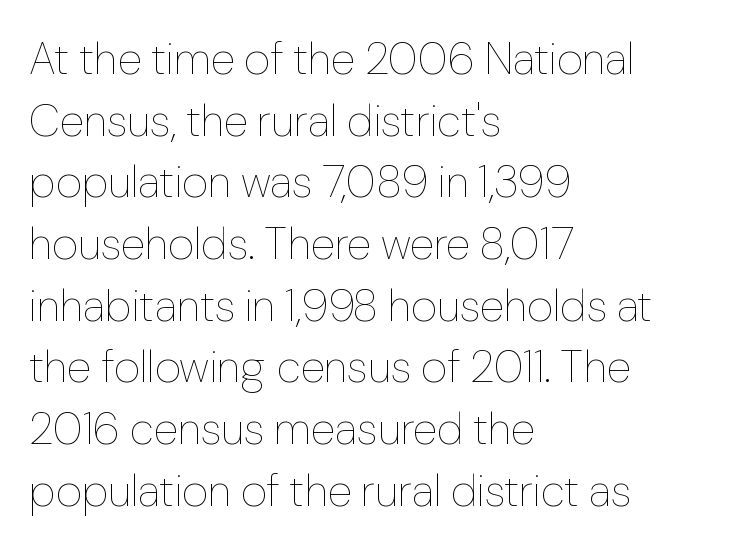
{"italic": "no", "bold": "no", "weight": "thin", "width": "normal", "stroke_contrast": "low", "x_height": "medium", "monospaced": "no", "underline": "no", "align": "left", "line_spacing": "normal", "line_spacing_ratio": 1.37, "letter_spacing": "normal", "letter_spacing_em": 0.0, "glyph_px": 45}
